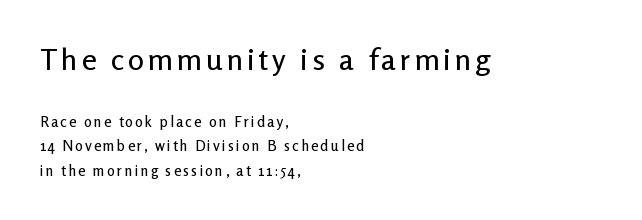
{"serif": "no", "italic": "no", "width": "normal", "stroke_contrast": "low", "x_height": "medium", "monospaced": "no", "underline": "no", "align": "left", "line_spacing": "normal", "line_spacing_ratio": 1.61, "larger_block": "first", "size_ratio": 2.0, "glyph_px": 30}
